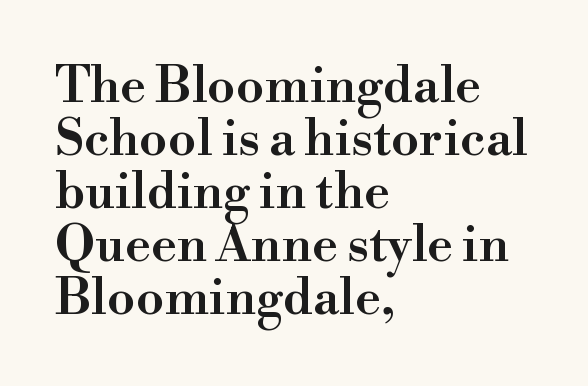
Q: Is the text bold? A: Semi-bold.
Q: Is the text italic (slanted)? A: No, it is upright.
Q: Is the typeface a serif or a sans-serif typeface? A: Serif.
Q: Is the text underlined? A: No.
Q: How is the paragraph aligned? A: Left-aligned.
Q: Is the spacing between letters normal or unusually wide? A: Normal.
Q: Is the spacing between lines tight, normal or loose? A: Tight.
Q: Width (condensed, normal, or wide)? A: Normal.
Q: Stroke contrast? A: High.
Q: x-height? A: Small.
Q: Monospaced? A: No.
